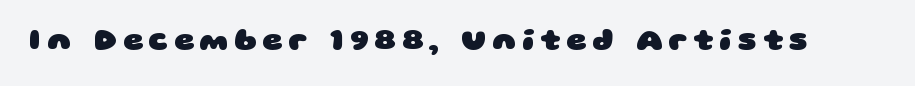
{"serif": "no", "bold": "yes", "weight": "heavy", "width": "wide", "stroke_contrast": "low", "x_height": "large", "monospaced": "no", "underline": "no", "glyph_px": 31}
